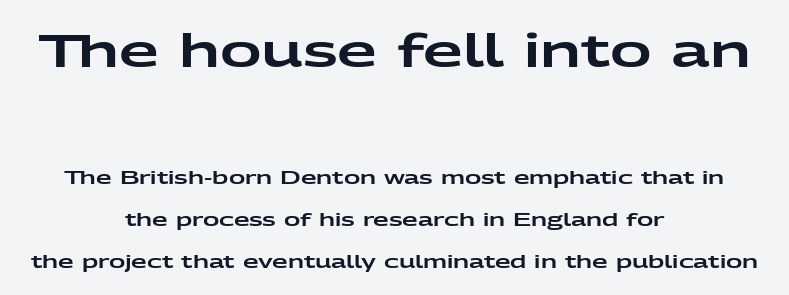
Q: Is the text italic (slanted)? A: No, it is upright.
Q: Is the typeface a serif or a sans-serif typeface? A: Sans-serif.
Q: Is the text underlined? A: No.
Q: How is the paragraph aligned? A: Centered.
Q: Is the spacing between letters normal or unusually wide? A: Normal.
Q: Is the spacing between lines tight, normal or loose? A: Loose.
Q: Which block of text is set in a larger size, the first (top) or the second (bottom)? A: The first (top) one.
Q: Width (condensed, normal, or wide)? A: Wide.
Q: Stroke contrast? A: Low.
Q: x-height? A: Medium.
Q: Monospaced? A: No.
